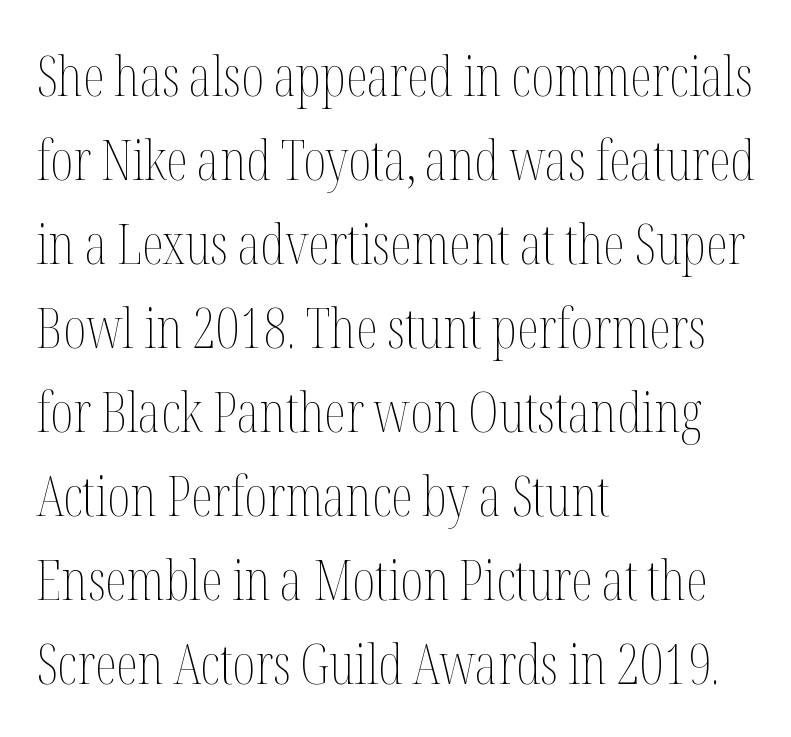
No extra ink here — the face is not bold. Spacing between characters is what you'd get straight out of the box. Layout note: lines flush left. The lettering holds an erect, upright posture throughout. Character widths vary here, with narrow letters taking less room than wide ones. Honestly, the row spacing looks completely unremarkable.
